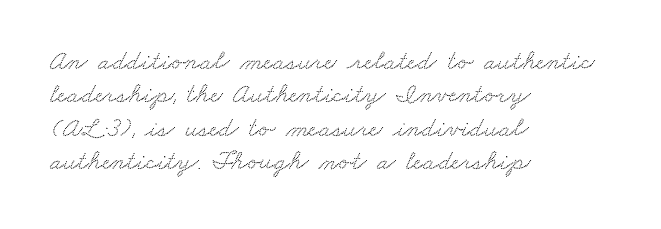
The glyphs are unaccompanied by any horizontal stroke below them. Spacing between characters is what you'd get straight out of the box. Horizontal alignment here is leftward, the default for most running prose.
